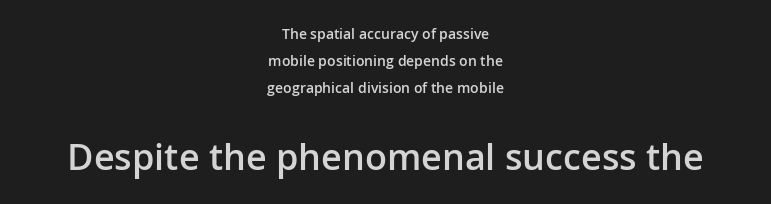
Q: Is the text bold? A: Semi-bold.
Q: Is the text italic (slanted)? A: No, it is upright.
Q: Is the typeface a serif or a sans-serif typeface? A: Sans-serif.
Q: Is the text underlined? A: No.
Q: How is the paragraph aligned? A: Centered.
Q: Is the spacing between letters normal or unusually wide? A: Normal.
Q: Is the spacing between lines tight, normal or loose? A: Loose.
Q: Which block of text is set in a larger size, the first (top) or the second (bottom)? A: The second (bottom) one.
Q: Width (condensed, normal, or wide)? A: Normal.
Q: Stroke contrast? A: Low.
Q: x-height? A: Medium.
Q: Monospaced? A: No.
